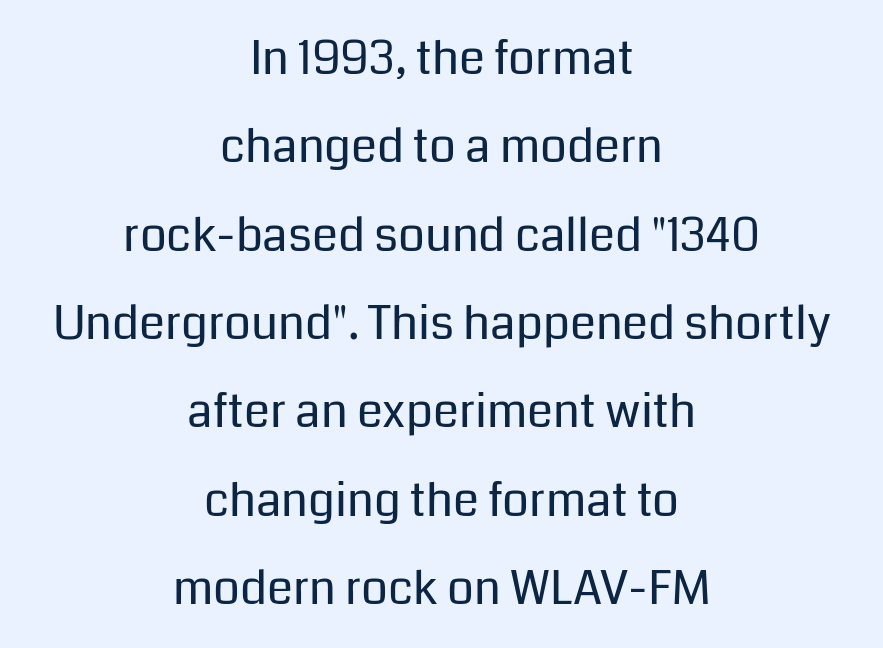
Q: Is the text bold? A: No.
Q: Is the text italic (slanted)? A: No, it is upright.
Q: Is the typeface a serif or a sans-serif typeface? A: Sans-serif.
Q: Is the text underlined? A: No.
Q: How is the paragraph aligned? A: Centered.
Q: Is the spacing between letters normal or unusually wide? A: Normal.
Q: Width (condensed, normal, or wide)? A: Normal.
Q: Stroke contrast? A: Low.
Q: x-height? A: Medium.
Q: Monospaced? A: No.
